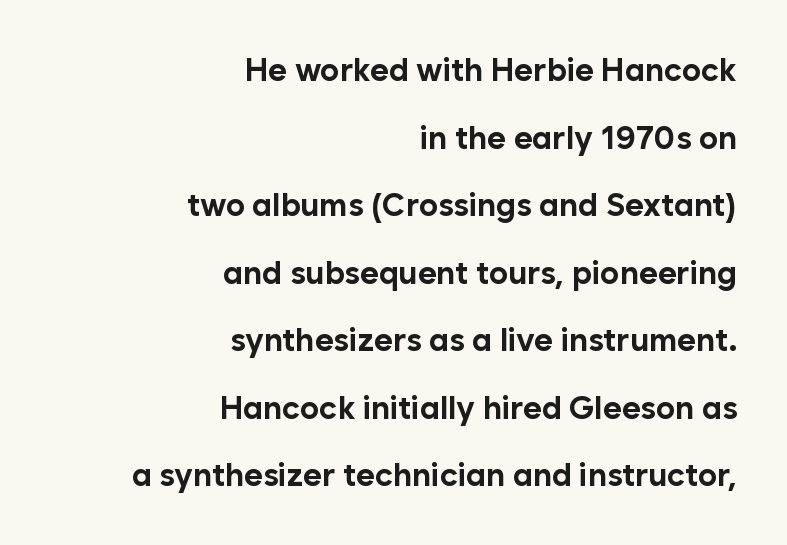
{"serif": "no", "italic": "no", "bold": "yes", "weight": "bold", "width": "normal", "stroke_contrast": "low", "x_height": "medium", "monospaced": "no", "underline": "no", "align": "right", "line_spacing": "loose", "line_spacing_ratio": 2.11, "letter_spacing": "normal", "letter_spacing_em": 0.0, "glyph_px": 32}
